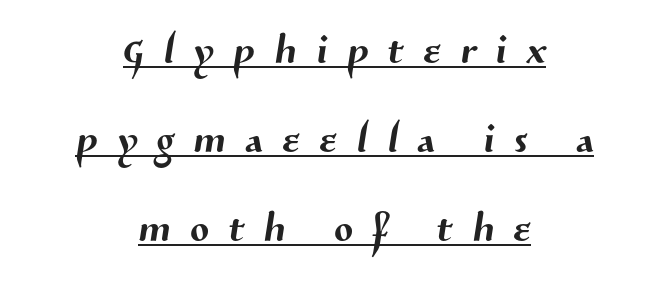
The image shows 55 px sans-serif type; set centered, normal line spacing (1.62x), unusually wide letter spacing (+0.36 em), underlined; medium stroke contrast and a medium x-height.
